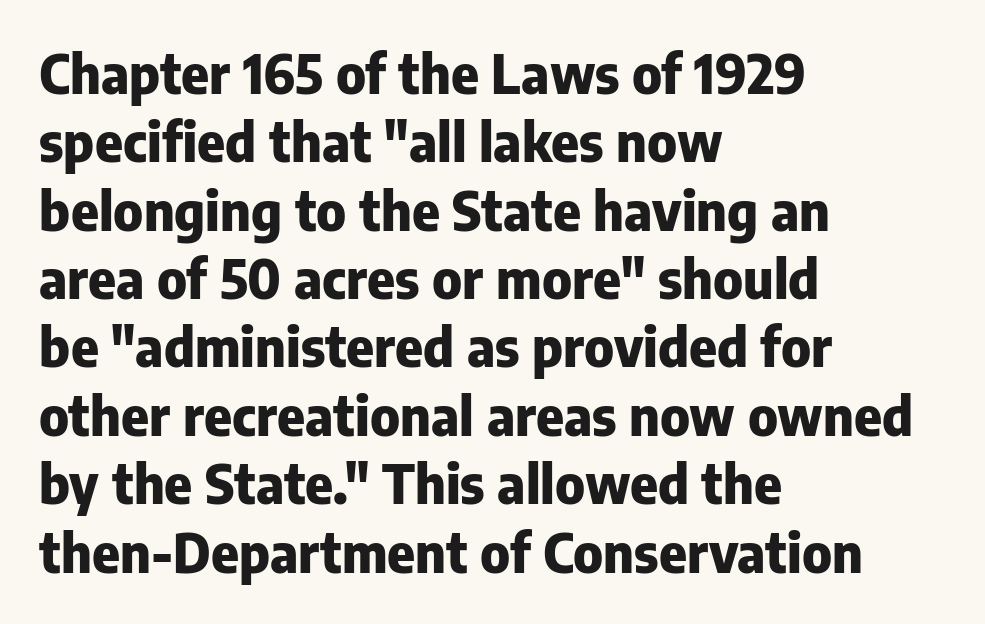
Bold? Absolutely — the strokes are thick and heavy. The designer went with a sans here, leaving each stem footless. Vertical strokes here are truly vertical. Line beginnings align vertically; line endings do not. Words appear dense and cohesive because spacing is normal. The space between consecutive lines is moderate.
